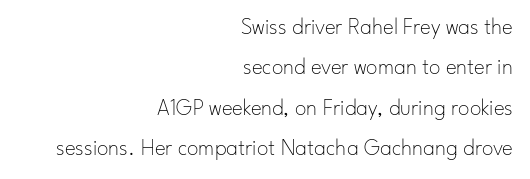
Q: Is the text bold? A: No.
Q: Is the text italic (slanted)? A: No, it is upright.
Q: Is the text underlined? A: No.
Q: How is the paragraph aligned? A: Right-aligned.
Q: Is the spacing between letters normal or unusually wide? A: Normal.
